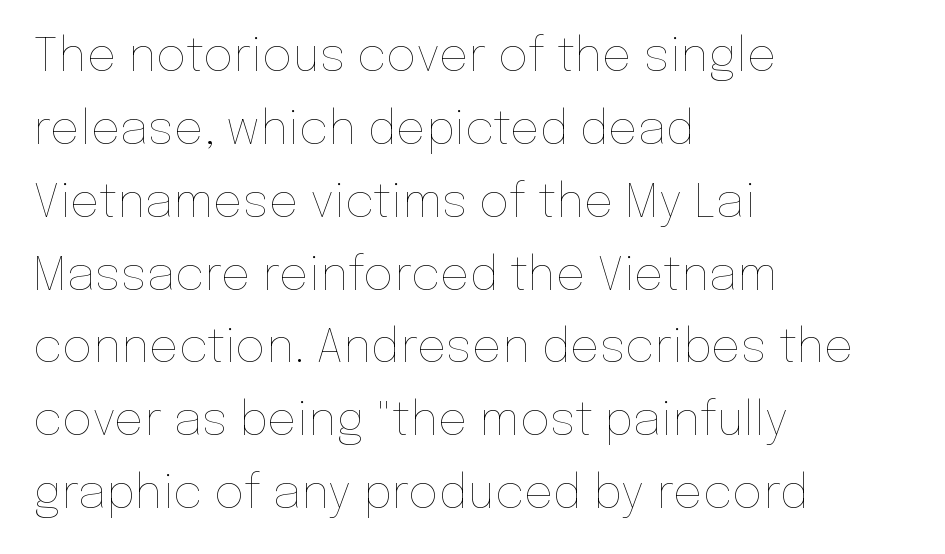
Each row of text sits above clean, open space. Notice how the stems are strictly vertical — no italics here. In CSS terms this would be text-align: left. How would I describe the line gaps? Plain and ordinary. Varying glyph widths throughout — classic text-font behaviour.
